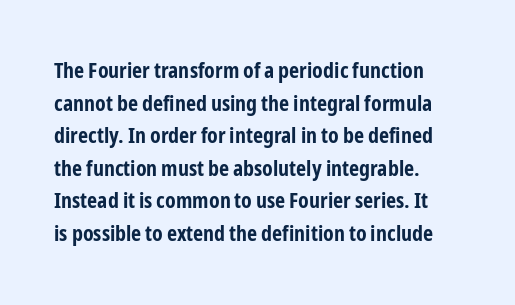
The image shows 22 px bold type, upright; set left-aligned, normal line spacing (1.48x), normal letter spacing, not underlined.
